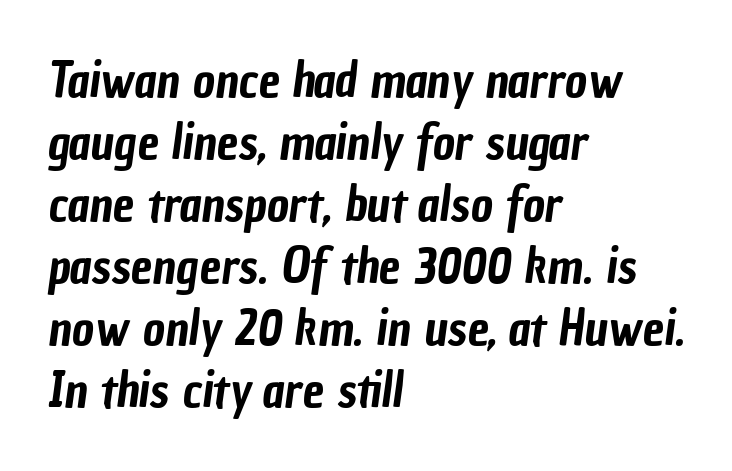
{"serif": "no", "width": "condensed", "stroke_contrast": "low", "x_height": "medium", "monospaced": "no", "underline": "no", "align": "left", "line_spacing": "normal", "line_spacing_ratio": 1.29, "letter_spacing": "normal", "letter_spacing_em": 0.0, "glyph_px": 48}
